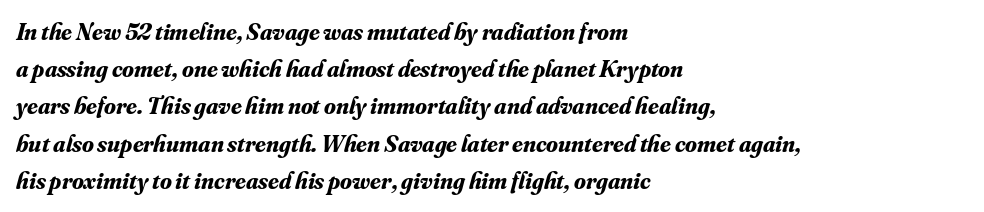
Between one letter and the next there's only the usual sliver of space. The block of text has a typical density, with ordinary space between rows. This sample is left-justified, so line endings fall wherever the words run out. Beneath every word, the page is bare. A typesetter would mark this as italic.
